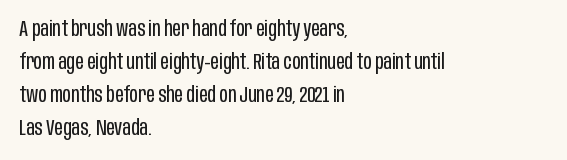
No italicization has been applied; the sample stays upright. This rendering features lettering with no underline. Summary of weight: not heavy and not bold. The typesetter chose a ragged-right arrangement here. The vertical gap from one line to the next is medium.
